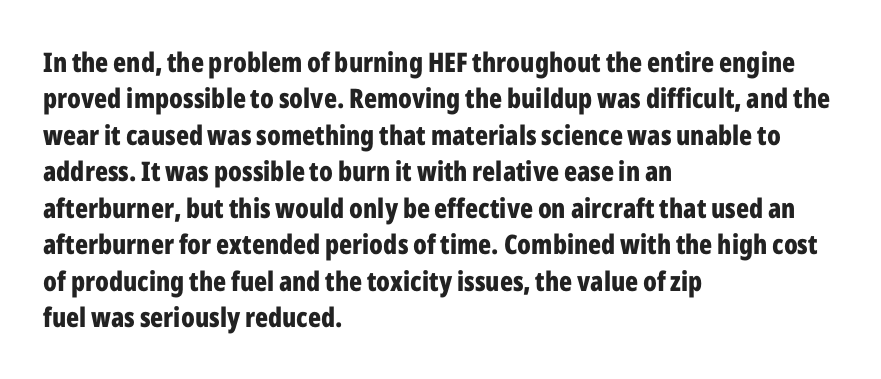
Q: Is the text bold? A: Yes.
Q: Is the text italic (slanted)? A: No, it is upright.
Q: Is the text underlined? A: No.
Q: How is the paragraph aligned? A: Left-aligned.
Q: Is the spacing between letters normal or unusually wide? A: Normal.
Q: Is the spacing between lines tight, normal or loose? A: Normal.
